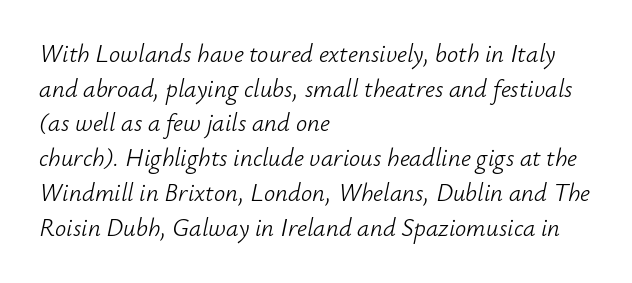
{"italic": "yes", "lean": "right", "slant_degrees": 12, "bold": "no", "underline": "no", "align": "left", "line_spacing": "normal", "line_spacing_ratio": 1.39, "letter_spacing": "normal", "letter_spacing_em": 0.0, "glyph_px": 25}
